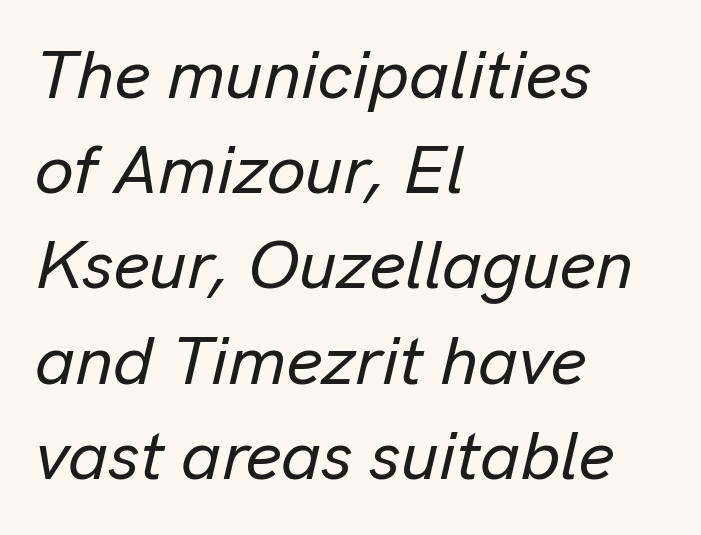
What stands out about the letter spacing? Nothing — it is the standard amount. Slanted lettering throughout. A typesetter would call this leading conventional body-copy spacing. Spacing verdict: proportional, widths tailored to each character. The rendering anchors every line to the left-hand side. The zone under the glyphs is completely vacant.
